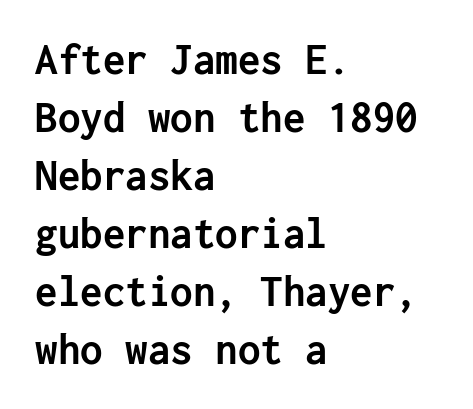
Q: Is the text bold? A: Yes.
Q: Is the text italic (slanted)? A: No, it is upright.
Q: Is the typeface a serif or a sans-serif typeface? A: Sans-serif.
Q: Is the text underlined? A: No.
Q: How is the paragraph aligned? A: Left-aligned.
Q: Is the spacing between letters normal or unusually wide? A: Normal.
Q: Is the spacing between lines tight, normal or loose? A: Normal.
Q: Width (condensed, normal, or wide)? A: Normal.
Q: Stroke contrast? A: Low.
Q: x-height? A: Medium.
